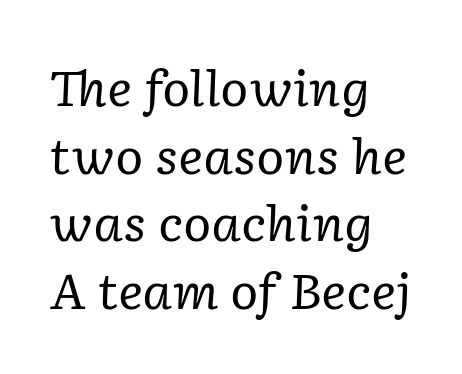
The image shows 48 px regular-weight serif type, italic (leaning right); set left-aligned, normal line spacing (1.41x), normal letter spacing, not underlined; low stroke contrast and a medium x-height.
